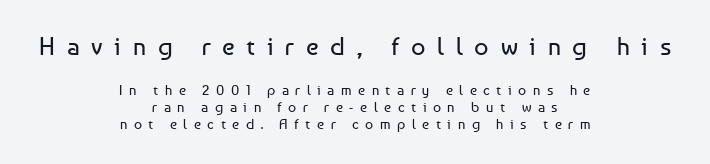
Q: Is the text bold? A: No.
Q: Is the text italic (slanted)? A: No, it is upright.
Q: Is the text underlined? A: No.
Q: How is the paragraph aligned? A: Centered.
Q: Is the spacing between letters normal or unusually wide? A: Unusually wide.
Q: Which block of text is set in a larger size, the first (top) or the second (bottom)? A: The first (top) one.
